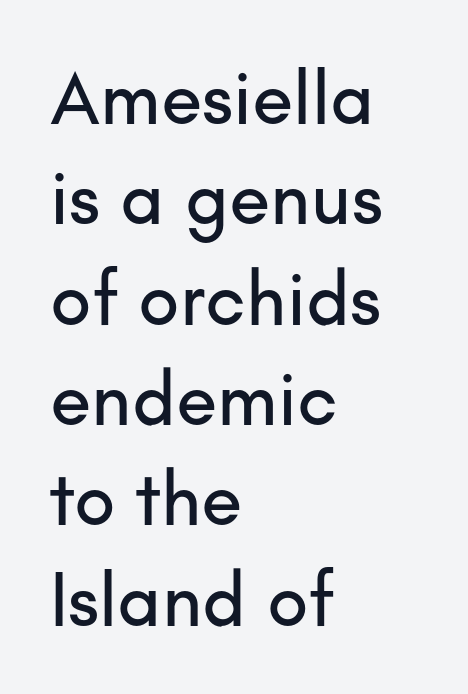
The image shows 76 px sans-serif type, upright; set left-aligned, normal line spacing (1.32x), normal letter spacing, not underlined; low stroke contrast and a small x-height.
